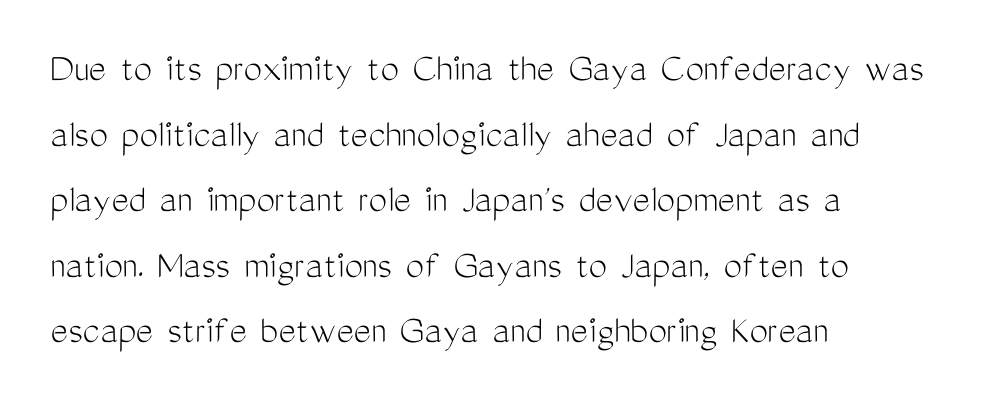
{"serif": "no", "italic": "no", "bold": "no", "weight": "light", "width": "condensed", "stroke_contrast": "medium", "x_height": "medium", "monospaced": "no", "underline": "no", "align": "left", "line_spacing": "normal", "line_spacing_ratio": 1.6, "letter_spacing": "normal", "letter_spacing_em": 0.0, "glyph_px": 41}
